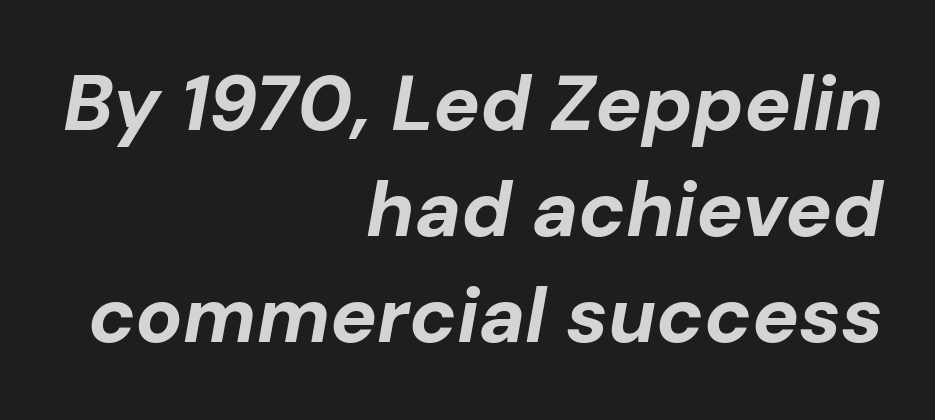
A normal amount of white space separates one row of letters from the next. Yep, that's italic — everything's leaning. The rendering keeps characters at their native spacing. The font is running at its bold setting.
